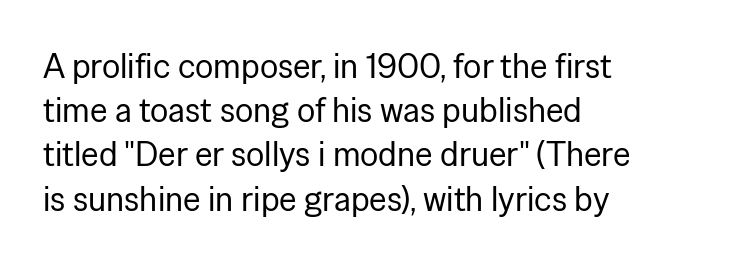
A roman cut, with each character standing at attention. A normal amount of white space separates one row of letters from the next. Is the block centered? No — it sits flush against the left margin. Proportional: the letters do not fall into vertical columns. Caption: standard tracking, unaltered.
